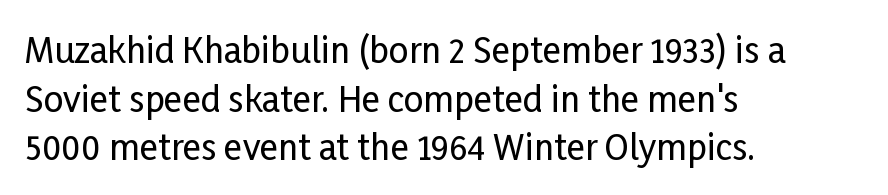
This sample uses an upright cut, with every glyph sitting square on the baseline. Short note: letters normally spaced. Descenders are the only things crossing below the line. A typesetter would call this proportional, since set widths differ per character. Each line starts at the same left margin while the right side varies.
